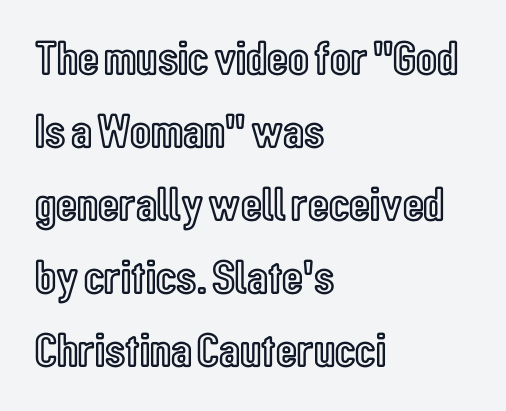
The image shows 48 px condensed type, upright; set left-aligned, normal line spacing (1.52x), normal letter spacing, not underlined; a medium x-height.
